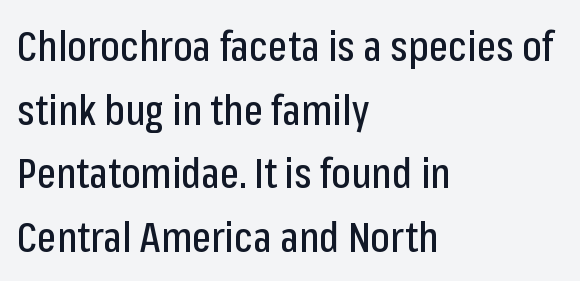
{"serif": "no", "italic": "no", "width": "condensed", "stroke_contrast": "low", "x_height": "medium", "monospaced": "no", "underline": "no", "align": "left", "line_spacing": "normal", "line_spacing_ratio": 1.55, "letter_spacing": "normal", "letter_spacing_em": 0.0, "glyph_px": 41}
